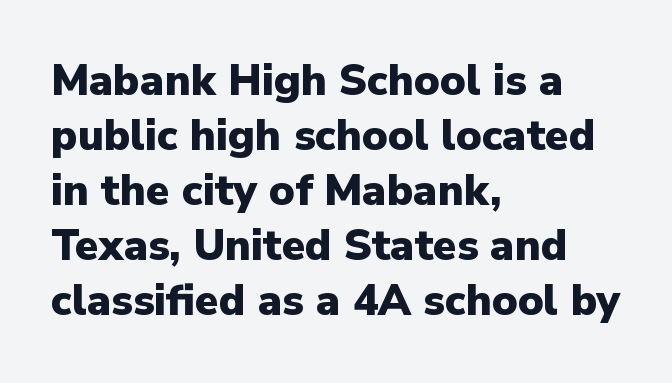
The image shows 43 px heavy sans-serif type, upright; set left-aligned, normal line spacing (1.28x), normal letter spacing, not underlined; low stroke contrast and a medium x-height.
